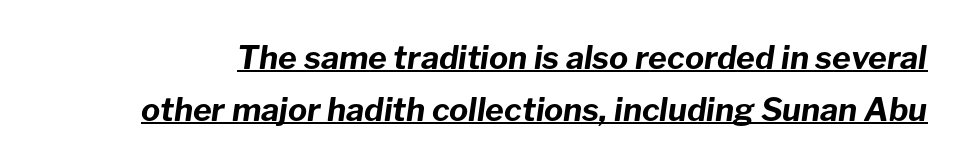
Q: Is the text bold? A: Yes.
Q: Is the text italic (slanted)? A: Yes, it leans right by about 8 degrees.
Q: Is the text underlined? A: Yes.
Q: Is the spacing between letters normal or unusually wide? A: Normal.
Q: Is the spacing between lines tight, normal or loose? A: Normal.
Q: Width (condensed, normal, or wide)? A: Normal.
Q: Stroke contrast? A: Low.
Q: x-height? A: Medium.
Q: Monospaced? A: No.
